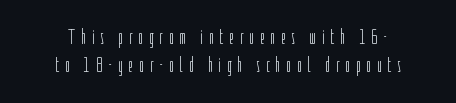
How would I describe the line gaps? Plain and ordinary. Glance below the letters and you will spot only blank space. The letterforms sit at book weight or below. Reading down the block, each line starts at a different indent, mirrored at its end.
